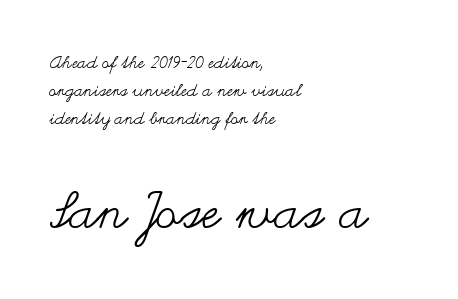
Q: Is the text bold? A: No.
Q: Is the text italic (slanted)? A: Yes.
Q: Is the text underlined? A: No.
Q: How is the paragraph aligned? A: Left-aligned.
Q: Is the spacing between letters normal or unusually wide? A: Normal.
Q: Is the spacing between lines tight, normal or loose? A: Normal.
Q: Which block of text is set in a larger size, the first (top) or the second (bottom)? A: The second (bottom) one.
Q: Width (condensed, normal, or wide)? A: Wide.
Q: Stroke contrast? A: Medium.
Q: x-height? A: Small.
Q: Monospaced? A: No.
